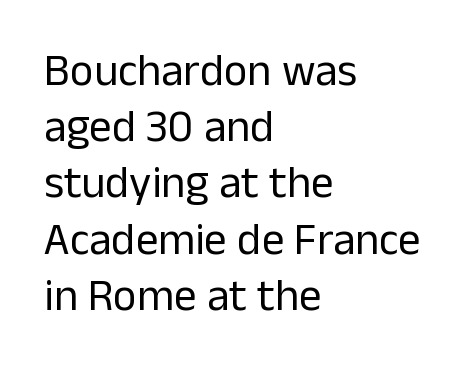
{"serif": "no", "italic": "no", "bold": "no", "weight": "regular", "width": "normal", "stroke_contrast": "low", "x_height": "medium", "monospaced": "no", "underline": "no", "align": "left", "line_spacing": "normal", "line_spacing_ratio": 1.25, "letter_spacing": "normal", "letter_spacing_em": 0.0, "glyph_px": 45}
